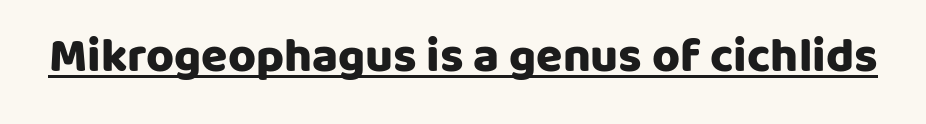
{"serif": "no", "italic": "no", "width": "normal", "stroke_contrast": "low", "x_height": "large", "monospaced": "no", "underline": "yes", "letter_spacing": "normal", "letter_spacing_em": 0.0, "glyph_px": 48}
